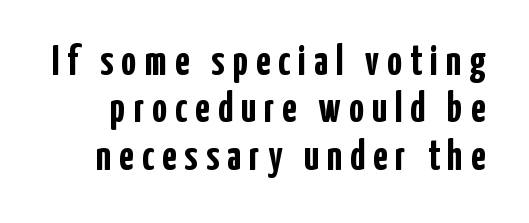
Q: Is the text bold? A: Yes.
Q: Is the text italic (slanted)? A: No, it is upright.
Q: Is the typeface a serif or a sans-serif typeface? A: Sans-serif.
Q: Is the text underlined? A: No.
Q: Is the spacing between lines tight, normal or loose? A: Tight.
Q: Width (condensed, normal, or wide)? A: Condensed.
Q: Stroke contrast? A: Low.
Q: x-height? A: Medium.
Q: Monospaced? A: No.
